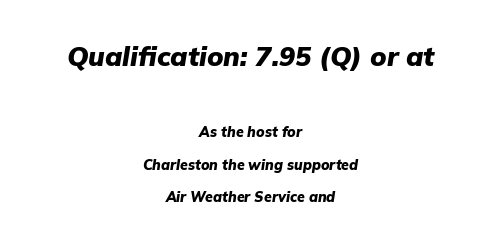
{"italic": "yes", "lean": "right", "slant_degrees": 9, "bold": "yes", "underline": "no", "align": "center", "line_spacing": "loose", "line_spacing_ratio": 2.32, "letter_spacing": "normal", "letter_spacing_em": 0.0, "larger_block": "first", "size_ratio": 1.93, "glyph_px": 27}
